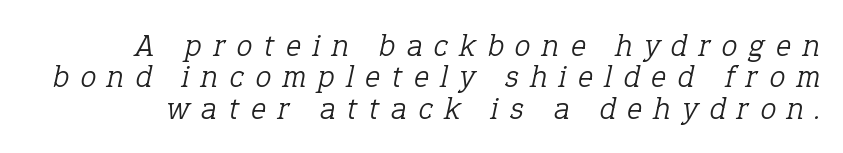
Q: Is the text bold? A: No.
Q: Is the text italic (slanted)? A: Yes, it leans right by about 12 degrees.
Q: Is the typeface a serif or a sans-serif typeface? A: Serif.
Q: Is the text underlined? A: No.
Q: Is the spacing between letters normal or unusually wide? A: Unusually wide.
Q: Is the spacing between lines tight, normal or loose? A: Tight.
Q: Width (condensed, normal, or wide)? A: Normal.
Q: Stroke contrast? A: Low.
Q: x-height? A: Medium.
Q: Monospaced? A: No.
